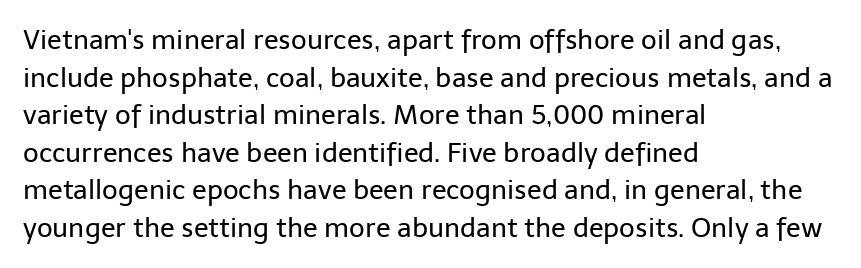
The image shows 27 px text type, upright; set left-aligned, normal line spacing (1.39x), normal letter spacing, not underlined.
